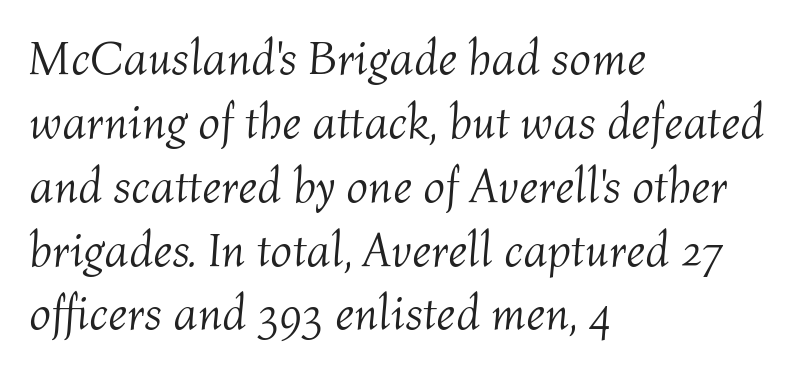
Nobody drew a line under any word here. Is the type heavy? It reads as light-to-regular instead. Students, observe: this is what conventionally led text looks like. Rendered with sloped, italic letterforms. This sample has the flowing, uneven cadence of proportional lettering.
